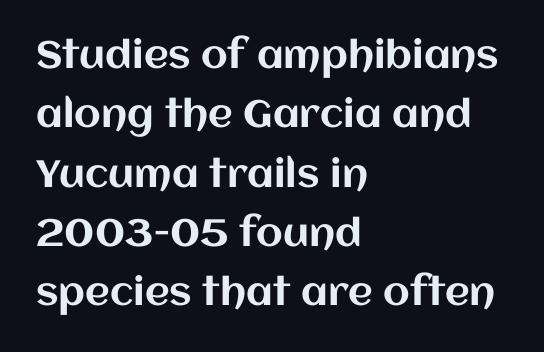
Q: Is the text italic (slanted)? A: No, it is upright.
Q: Is the text underlined? A: No.
Q: How is the paragraph aligned? A: Left-aligned.
Q: Is the spacing between letters normal or unusually wide? A: Normal.
Q: Is the spacing between lines tight, normal or loose? A: Normal.
Q: Width (condensed, normal, or wide)? A: Normal.
Q: Stroke contrast? A: Medium.
Q: x-height? A: Large.
Q: Monospaced? A: No.
